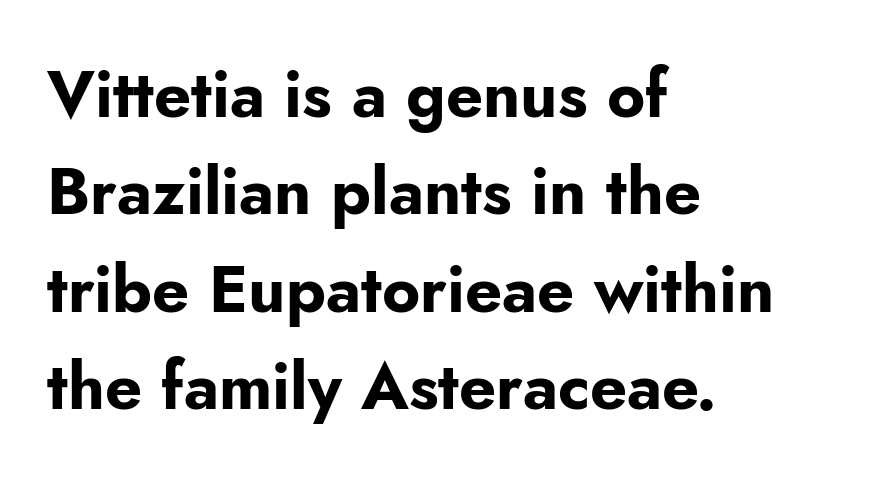
The image shows 65 px bold sans-serif type, upright; set left-aligned, normal line spacing (1.5x), normal letter spacing, not underlined; low stroke contrast and a small x-height.
